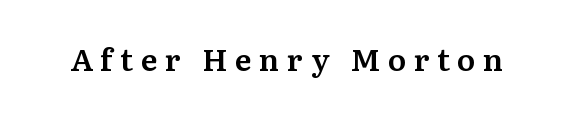
Proportional: the letters do not fall into vertical columns. The letters stand straight up with perfectly vertical stems. Descenders hang freely into open space. Each word looks stretched out because of the extra space between its letters. Letterform terminals end in serifs throughout the passage.
